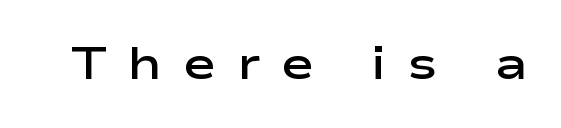
The image shows 45 px semibold, wide sans-serif type, upright; set unusually wide letter spacing (+0.46 em), not underlined; low stroke contrast and a medium x-height.
